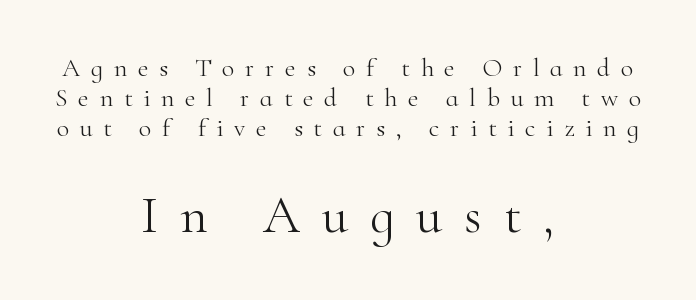
Q: Is the text bold? A: No.
Q: Is the text italic (slanted)? A: No, it is upright.
Q: Is the typeface a serif or a sans-serif typeface? A: Serif.
Q: Is the text underlined? A: No.
Q: How is the paragraph aligned? A: Centered.
Q: Is the spacing between letters normal or unusually wide? A: Unusually wide.
Q: Is the spacing between lines tight, normal or loose? A: Tight.
Q: Which block of text is set in a larger size, the first (top) or the second (bottom)? A: The second (bottom) one.
Q: Width (condensed, normal, or wide)? A: Normal.
Q: Stroke contrast? A: High.
Q: x-height? A: Small.
Q: Monospaced? A: No.
